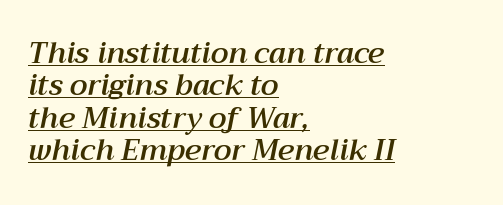
Q: Is the text italic (slanted)? A: Yes, it leans right by about 12 degrees.
Q: Is the text underlined? A: Yes.
Q: How is the paragraph aligned? A: Left-aligned.
Q: Is the spacing between letters normal or unusually wide? A: Normal.
Q: Is the spacing between lines tight, normal or loose? A: Tight.
Q: Width (condensed, normal, or wide)? A: Normal.
Q: Stroke contrast? A: Medium.
Q: x-height? A: Medium.
Q: Monospaced? A: No.
